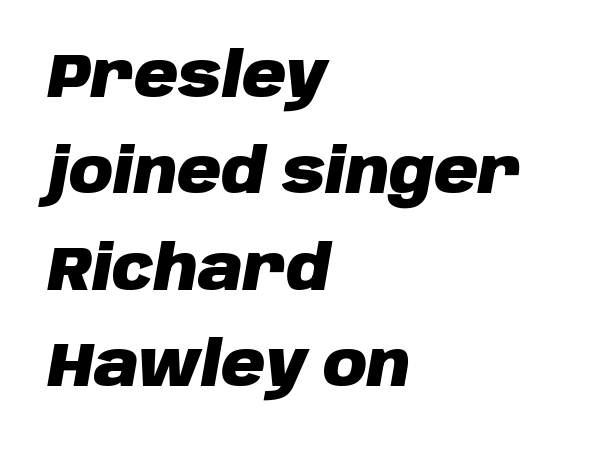
The image shows 61 px heavy type, italic (leaning right); set left-aligned, normal line spacing (1.58x), normal letter spacing, not underlined; low stroke contrast and a large x-height.
